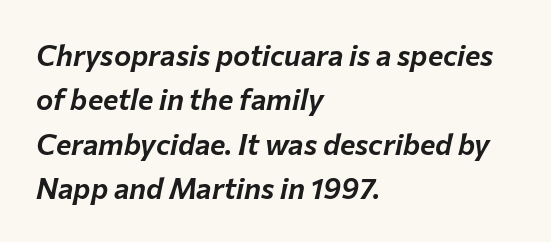
{"italic": "yes", "lean": "right", "slant_degrees": 12, "width": "normal", "stroke_contrast": "low", "x_height": "medium", "monospaced": "no", "underline": "no", "align": "left", "line_spacing": "normal", "line_spacing_ratio": 1.53, "letter_spacing": "normal", "letter_spacing_em": 0.0, "glyph_px": 29}
